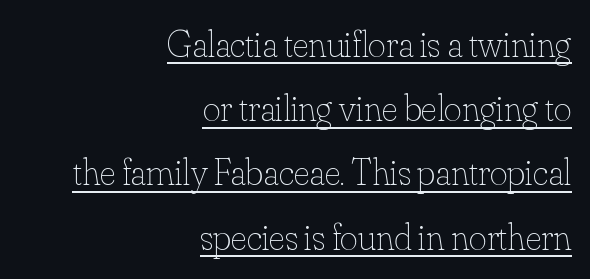
Q: Is the text bold? A: No.
Q: Is the text italic (slanted)? A: No, it is upright.
Q: Is the text underlined? A: Yes.
Q: How is the paragraph aligned? A: Right-aligned.
Q: Is the spacing between letters normal or unusually wide? A: Normal.
Q: Is the spacing between lines tight, normal or loose? A: Normal.
Q: Width (condensed, normal, or wide)? A: Normal.
Q: Stroke contrast? A: Low.
Q: x-height? A: Small.
Q: Monospaced? A: No.
